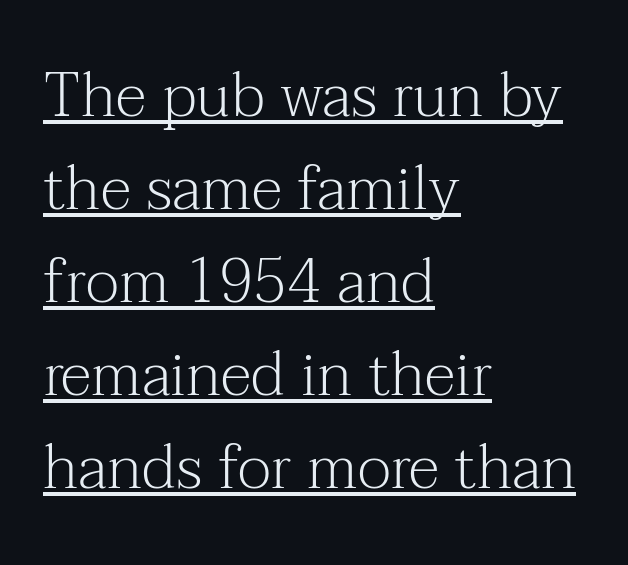
{"serif": "yes", "italic": "no", "bold": "no", "weight": "light", "width": "normal", "stroke_contrast": "medium", "x_height": "medium", "monospaced": "no", "underline": "yes", "align": "left", "line_spacing": "normal", "line_spacing_ratio": 1.5, "letter_spacing": "normal", "letter_spacing_em": 0.0, "glyph_px": 62}
